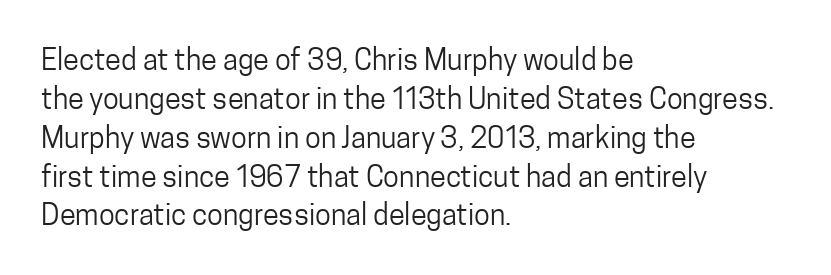
Type style note: lacks serifs. The characters are drawn with everyday or finer stroke widths. This sample keeps an unexceptional amount of space between lines. Is the letter spacing exaggerated? No — it looks like the ordinary default.
